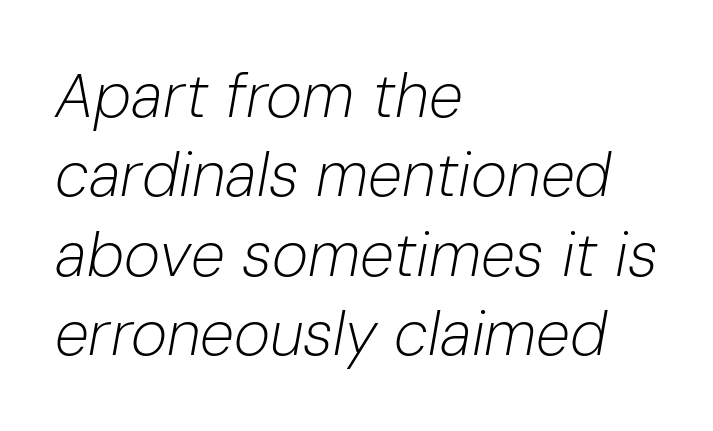
The image shows 62 px light type, italic (leaning right); set left-aligned, normal line spacing (1.28x), normal letter spacing, not underlined; low stroke contrast and a medium x-height.
